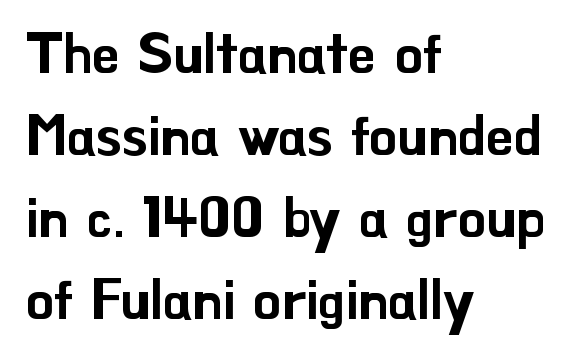
Q: Is the text italic (slanted)? A: No, it is upright.
Q: Is the typeface a serif or a sans-serif typeface? A: Sans-serif.
Q: Is the text underlined? A: No.
Q: How is the paragraph aligned? A: Left-aligned.
Q: Is the spacing between letters normal or unusually wide? A: Normal.
Q: Is the spacing between lines tight, normal or loose? A: Normal.
Q: Width (condensed, normal, or wide)? A: Normal.
Q: Stroke contrast? A: Low.
Q: x-height? A: Small.
Q: Monospaced? A: No.
